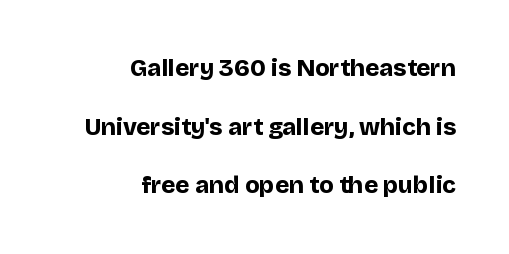
{"italic": "no", "bold": "yes", "underline": "no", "align": "right", "line_spacing": "loose", "line_spacing_ratio": 2.44, "letter_spacing": "normal", "letter_spacing_em": 0.0, "glyph_px": 24}
